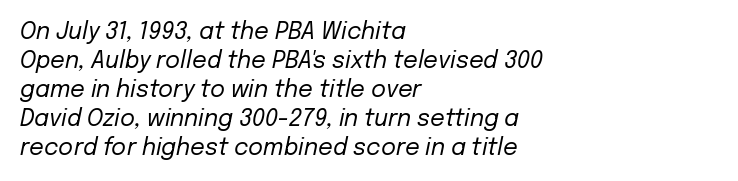
Q: Is the text bold? A: No.
Q: Is the text italic (slanted)? A: Yes, it leans right by about 12 degrees.
Q: Is the text underlined? A: No.
Q: How is the paragraph aligned? A: Left-aligned.
Q: Is the spacing between letters normal or unusually wide? A: Normal.
Q: Is the spacing between lines tight, normal or loose? A: Normal.
